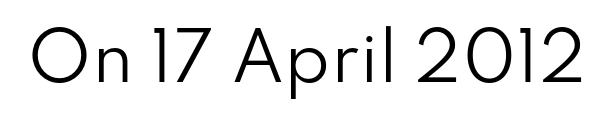
{"serif": "no", "italic": "no", "bold": "no", "weight": "regular", "width": "normal", "stroke_contrast": "low", "x_height": "small", "monospaced": "no", "underline": "no", "letter_spacing": "normal", "letter_spacing_em": 0.0, "glyph_px": 65}
